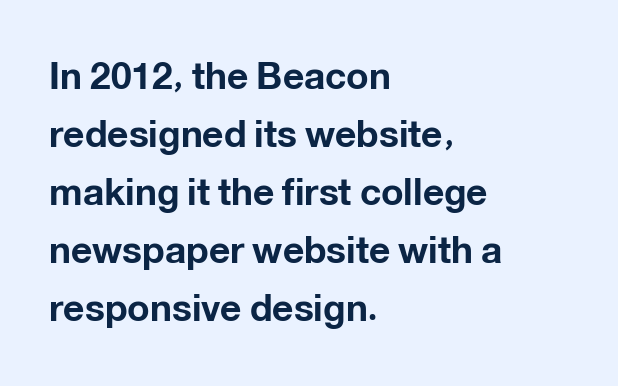
The image shows 37 px bold sans-serif type, upright; set left-aligned, normal line spacing (1.57x), normal letter spacing, not underlined; low stroke contrast and a medium x-height.
